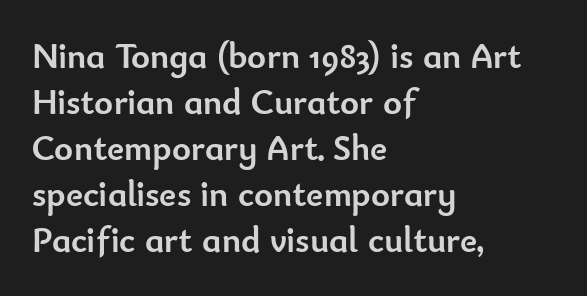
Q: Is the text bold? A: Yes.
Q: Is the text italic (slanted)? A: No, it is upright.
Q: Is the typeface a serif or a sans-serif typeface? A: Sans-serif.
Q: Is the text underlined? A: No.
Q: How is the paragraph aligned? A: Left-aligned.
Q: Is the spacing between letters normal or unusually wide? A: Normal.
Q: Is the spacing between lines tight, normal or loose? A: Normal.
Q: Width (condensed, normal, or wide)? A: Normal.
Q: Stroke contrast? A: Low.
Q: x-height? A: Small.
Q: Monospaced? A: No.
